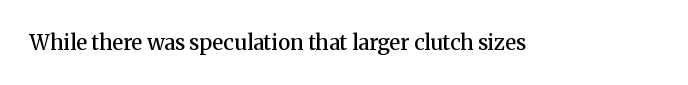
The image shows 21 px text type, upright; set normal letter spacing, not underlined.
